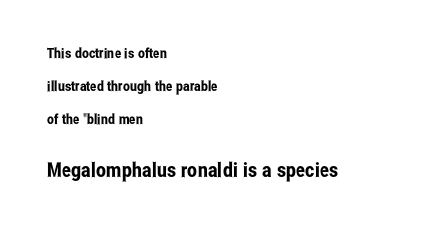
The image shows 20 px text type, upright; set left-aligned, loose line spacing (2.35x), normal letter spacing, not underlined; the second (bottom) block is 1.43x larger.
